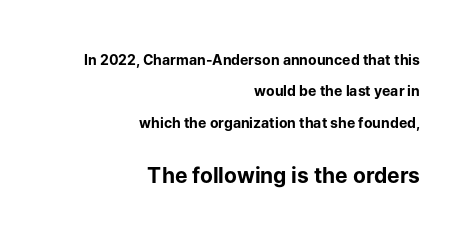
Q: Is the text bold? A: Yes.
Q: Is the text italic (slanted)? A: No, it is upright.
Q: Is the text underlined? A: No.
Q: How is the paragraph aligned? A: Right-aligned.
Q: Is the spacing between letters normal or unusually wide? A: Normal.
Q: Is the spacing between lines tight, normal or loose? A: Loose.
Q: Which block of text is set in a larger size, the first (top) or the second (bottom)? A: The second (bottom) one.
